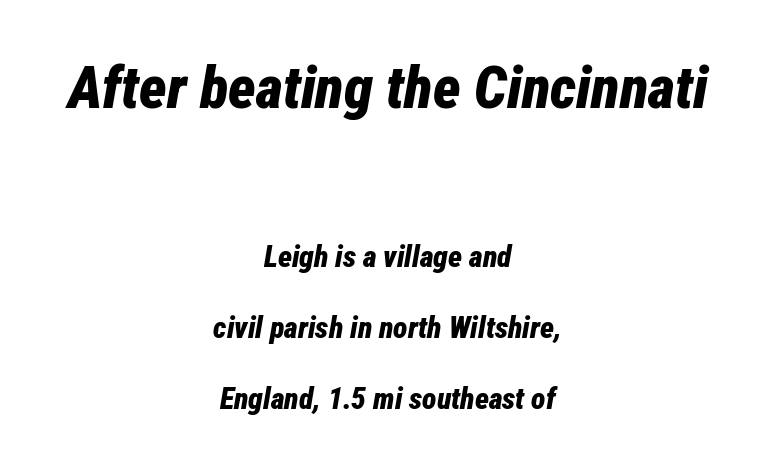
{"italic": "yes", "lean": "right", "slant_degrees": 12, "bold": "yes", "weight": "bold", "width": "condensed", "stroke_contrast": "low", "x_height": "medium", "monospaced": "no", "underline": "no", "align": "center", "line_spacing": "loose", "line_spacing_ratio": 2.36, "letter_spacing": "normal", "letter_spacing_em": 0.0, "larger_block": "first", "size_ratio": 1.97, "glyph_px": 59}
